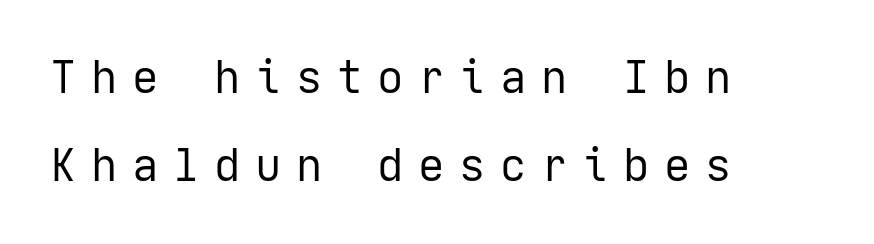
Just letters on the line, the space beneath them empty. The face looks like a standard text weight, possibly lighter. This rendering widens character spacing well past its baseline value. These lines are composed in type without serifs.
